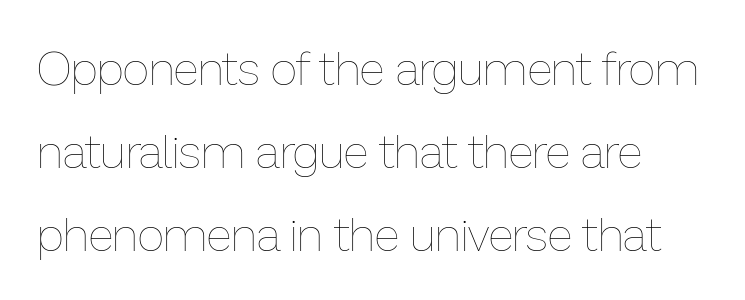
Q: Is the text bold? A: No.
Q: Is the text italic (slanted)? A: No, it is upright.
Q: Is the text underlined? A: No.
Q: Is the spacing between letters normal or unusually wide? A: Normal.
Q: Width (condensed, normal, or wide)? A: Normal.
Q: Stroke contrast? A: Low.
Q: x-height? A: Medium.
Q: Monospaced? A: No.
